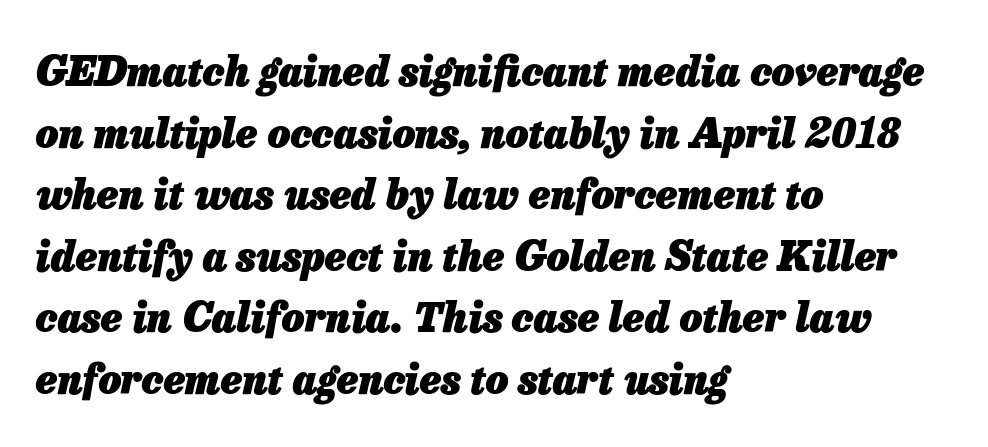
The image shows 40 px heavy type, italic (leaning right); set left-aligned, normal line spacing (1.54x), normal letter spacing, not underlined; low stroke contrast and a medium x-height.
